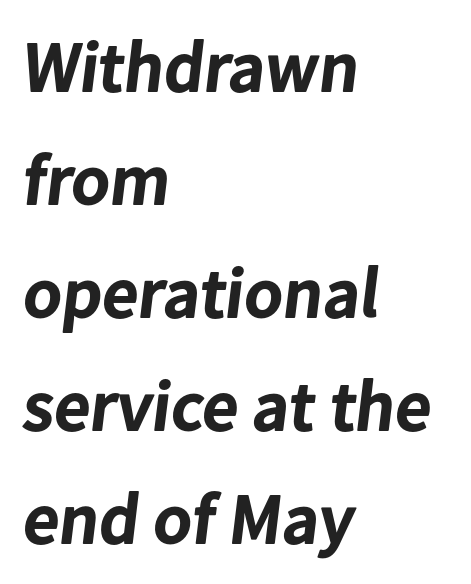
{"serif": "no", "bold": "yes", "weight": "bold", "width": "normal", "stroke_contrast": "low", "x_height": "medium", "monospaced": "no", "underline": "no", "align": "left", "line_spacing": "normal", "line_spacing_ratio": 1.59, "letter_spacing": "normal", "letter_spacing_em": 0.0, "glyph_px": 71}
